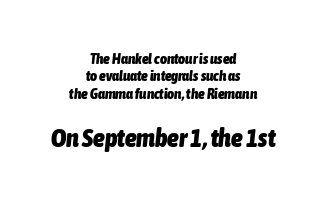
Standard letterfit; no display-style spreading of the glyphs. Whoever set this made the second block the dominant, larger element. The passage shown is emphatically bold. The compositor balanced each line on the midline. The typography opts for an oblique posture over an upright one.
